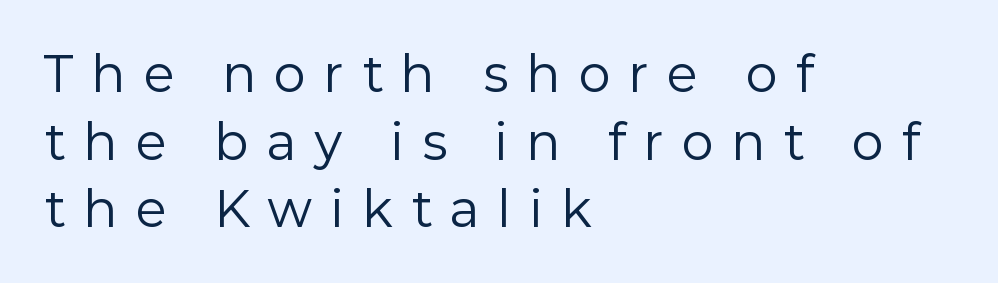
The image shows 48 px regular-weight sans-serif type, upright; set left-aligned, normal line spacing (1.41x), unusually wide letter spacing (+0.4 em), not underlined; low stroke contrast and a medium x-height.
